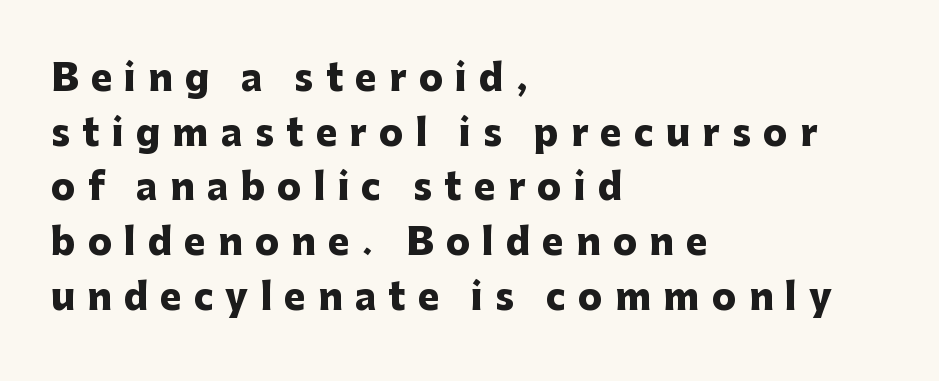
In terms of weight, the rendering is a true, heavy bold. These lines have a slow, spaced-out rhythm from letter to letter. Italic? Not at all — the glyphs are vertical. Left-aligned paragraph, ragged on the right. The baseline area is clear. Do the characters align in a grid? No, the font is proportional.
